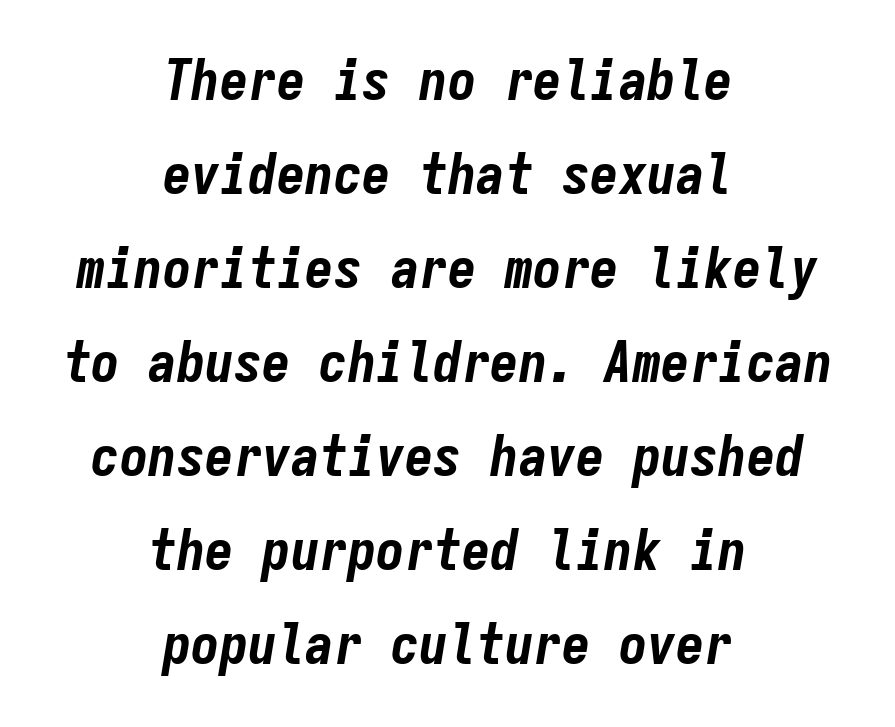
Q: Is the text bold? A: Yes.
Q: Is the text italic (slanted)? A: Yes, it leans right by about 9 degrees.
Q: Is the text underlined? A: No.
Q: How is the paragraph aligned? A: Centered.
Q: Is the spacing between letters normal or unusually wide? A: Normal.
Q: Is the spacing between lines tight, normal or loose? A: Normal.
Q: Width (condensed, normal, or wide)? A: Condensed.
Q: Stroke contrast? A: Low.
Q: x-height? A: Medium.
Q: Monospaced? A: Yes.
